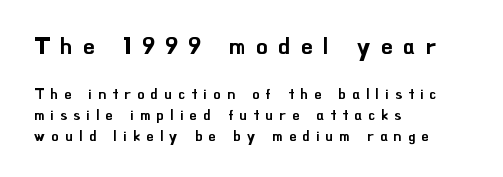
{"italic": "no", "underline": "no", "align": "left", "line_spacing": "normal", "line_spacing_ratio": 1.48, "letter_spacing": "wide", "letter_spacing_em": 0.46, "larger_block": "first", "size_ratio": 1.64, "glyph_px": 23}
